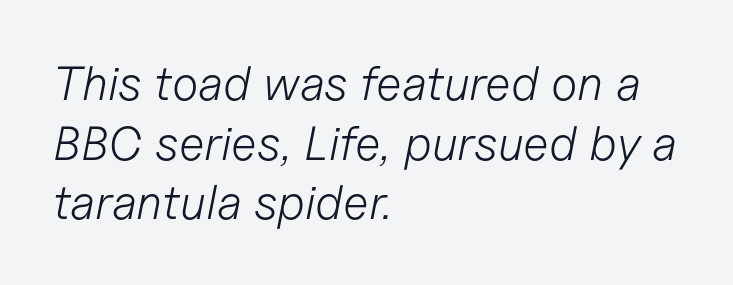
{"italic": "yes", "lean": "right", "slant_degrees": 11, "bold": "no", "weight": "light", "width": "normal", "stroke_contrast": "low", "x_height": "medium", "monospaced": "no", "underline": "no", "align": "left", "line_spacing_ratio": 1.24, "letter_spacing": "normal", "letter_spacing_em": 0.0, "glyph_px": 48}
